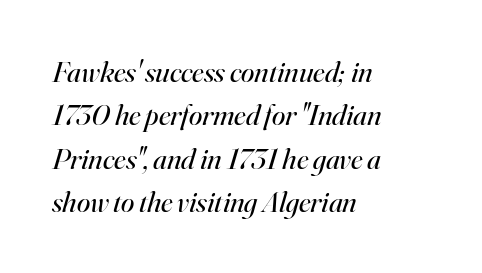
{"serif": "yes", "italic": "yes", "lean": "right", "slant_degrees": 16, "bold": "no", "weight": "regular", "width": "normal", "stroke_contrast": "high", "x_height": "small", "monospaced": "no", "underline": "no", "align": "left", "line_spacing": "normal", "line_spacing_ratio": 1.45, "letter_spacing": "normal", "letter_spacing_em": 0.0, "glyph_px": 30}
